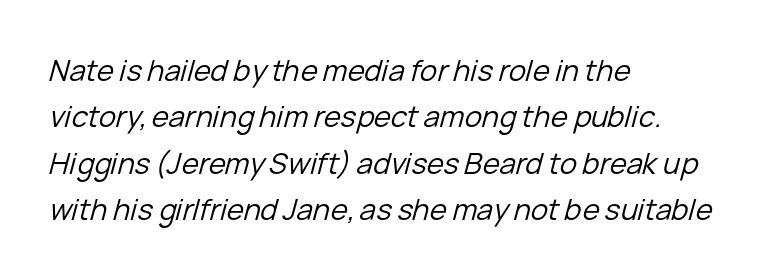
The rendering uses natural spacing where letterforms have individual widths. The gap between lines stays unmarked. The text block is weighted toward the left margin, trailing off unevenly rightward. What stands out about the letter spacing? Nothing — it is the standard amount.
